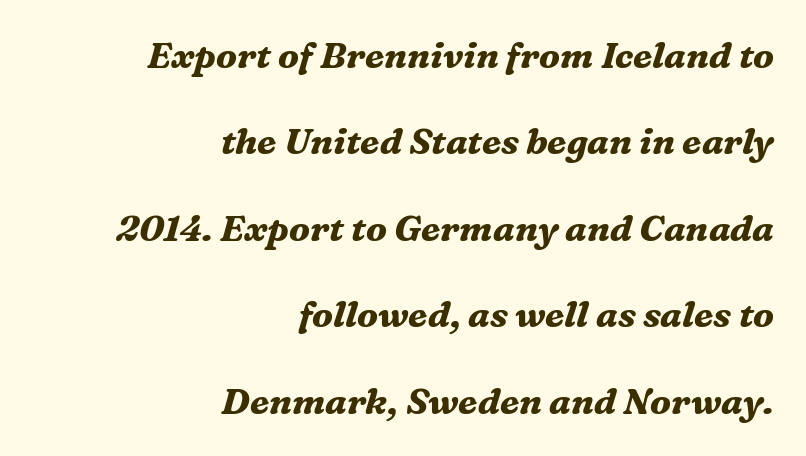
{"serif": "yes", "italic": "yes", "lean": "right", "slant_degrees": 16, "bold": "yes", "weight": "bold", "width": "normal", "stroke_contrast": "medium", "x_height": "medium", "monospaced": "no", "underline": "no", "align": "right", "line_spacing": "loose", "line_spacing_ratio": 2.4, "letter_spacing": "normal", "letter_spacing_em": 0.0, "glyph_px": 36}
